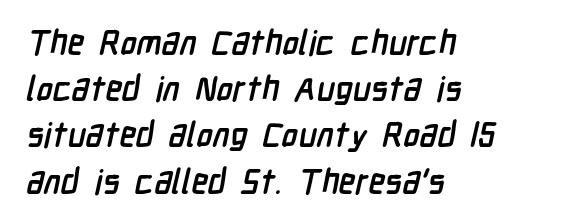
{"serif": "no", "bold": "yes", "weight": "semibold", "width": "condensed", "stroke_contrast": "low", "x_height": "medium", "monospaced": "no", "underline": "no", "align": "left", "line_spacing": "normal", "line_spacing_ratio": 1.36, "letter_spacing": "normal", "letter_spacing_em": 0.0, "glyph_px": 34}
